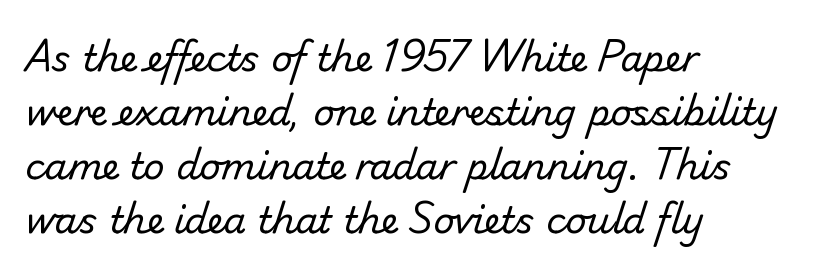
{"serif": "no", "bold": "no", "weight": "regular", "width": "normal", "stroke_contrast": "low", "x_height": "small", "monospaced": "no", "underline": "no", "align": "left", "line_spacing": "normal", "line_spacing_ratio": 1.5, "letter_spacing": "normal", "letter_spacing_em": 0.0, "glyph_px": 36}
